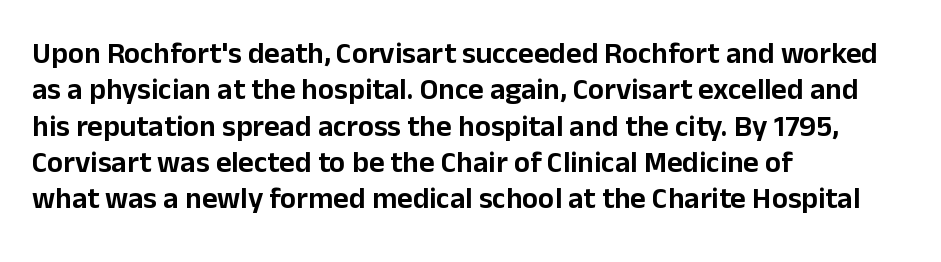
{"serif": "no", "italic": "no", "width": "normal", "stroke_contrast": "low", "x_height": "medium", "monospaced": "no", "underline": "no", "align": "left", "line_spacing_ratio": 1.21, "letter_spacing": "normal", "letter_spacing_em": 0.0, "glyph_px": 30}
